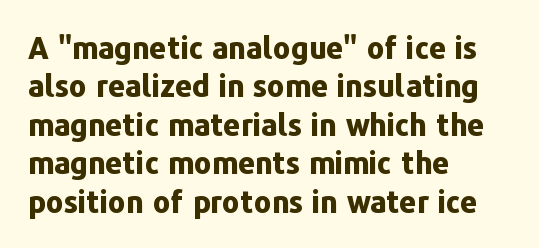
The image shows 30 px bold sans-serif type, upright; set left-aligned, normal line spacing (1.28x), normal letter spacing, not underlined; low stroke contrast and a medium x-height.
